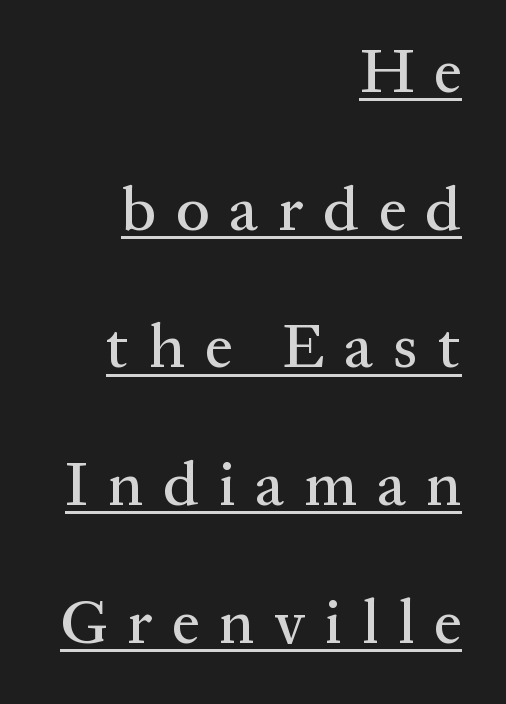
The image shows 62 px serif type, upright; set right-aligned, loose line spacing (2.22x), unusually wide letter spacing (+0.32 em), underlined; medium stroke contrast and a medium x-height.
